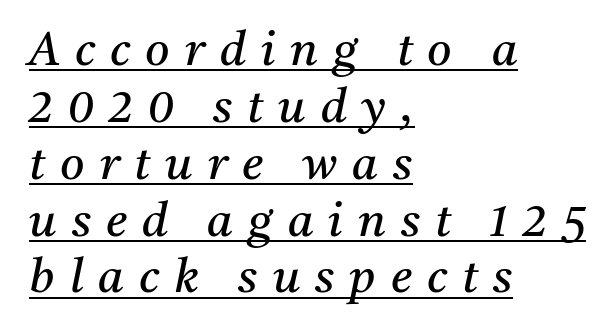
A quiet, ordinary-to-light weight characterises the typeface. This rendering uses left alignment, leaving the right contour irregular. The rendering uses natural spacing where letterforms have individual widths. Check the space under the baseline: a stroke is drawn there.
